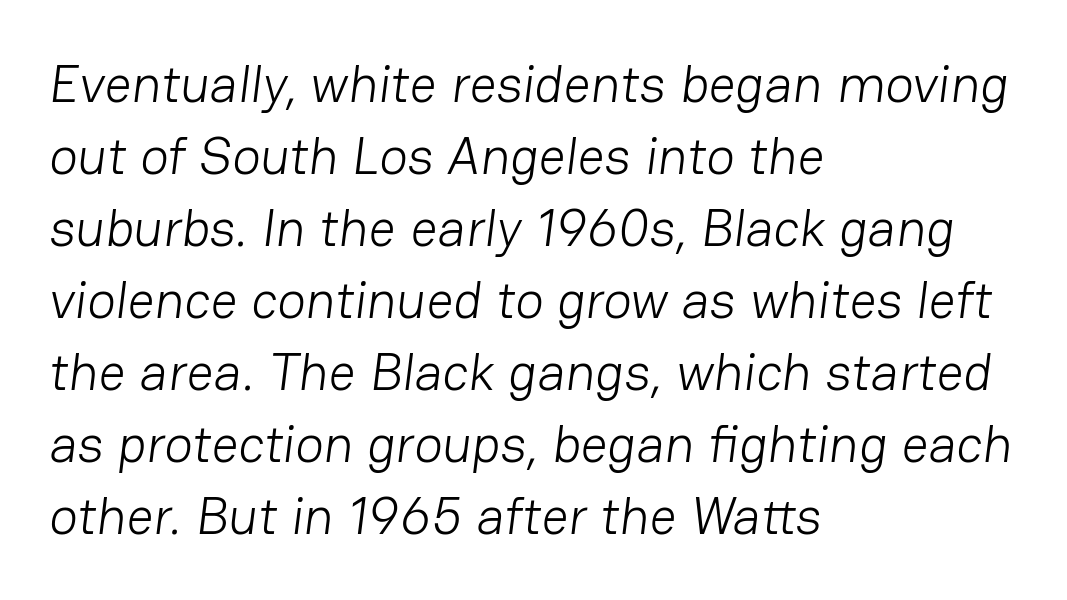
Q: Is the text bold? A: No.
Q: Is the typeface a serif or a sans-serif typeface? A: Sans-serif.
Q: Is the text underlined? A: No.
Q: How is the paragraph aligned? A: Left-aligned.
Q: Is the spacing between letters normal or unusually wide? A: Normal.
Q: Is the spacing between lines tight, normal or loose? A: Normal.
Q: Width (condensed, normal, or wide)? A: Normal.
Q: Stroke contrast? A: Low.
Q: x-height? A: Medium.
Q: Monospaced? A: No.
